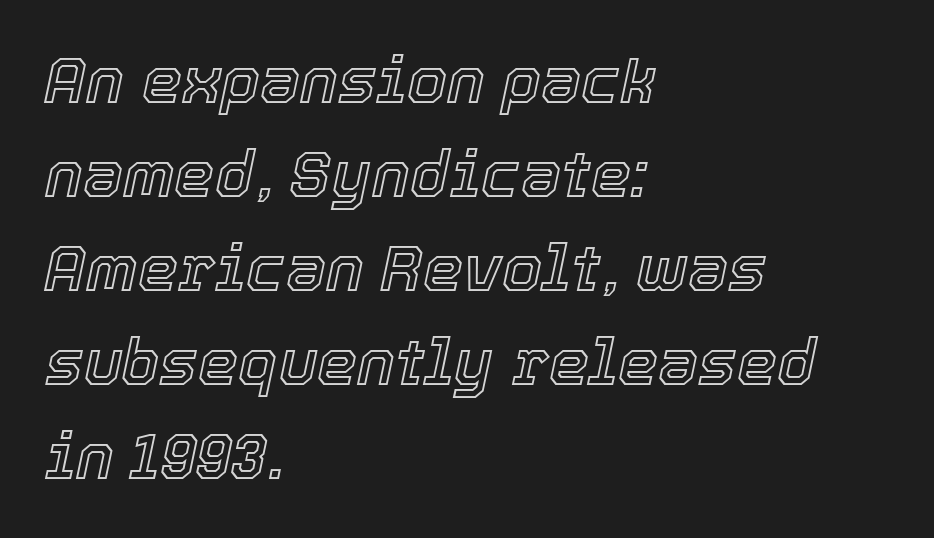
Q: Is the text italic (slanted)? A: Yes, it leans right by about 12 degrees.
Q: Is the text underlined? A: No.
Q: How is the paragraph aligned? A: Left-aligned.
Q: Is the spacing between letters normal or unusually wide? A: Normal.
Q: Is the spacing between lines tight, normal or loose? A: Normal.
Q: Width (condensed, normal, or wide)? A: Normal.
Q: x-height? A: Medium.
Q: Monospaced? A: No.
